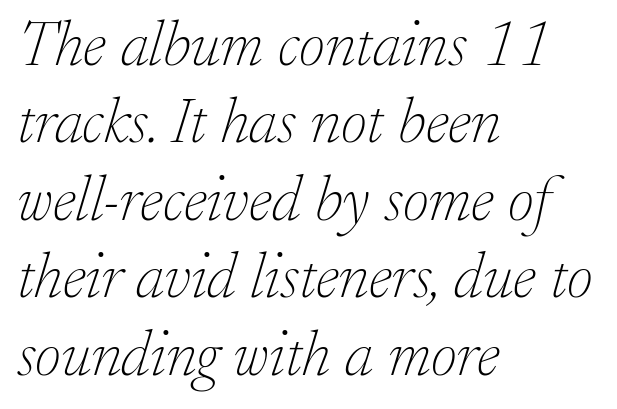
Q: Is the text bold? A: No.
Q: Is the text italic (slanted)? A: Yes, it leans right by about 17 degrees.
Q: Is the typeface a serif or a sans-serif typeface? A: Serif.
Q: Is the text underlined? A: No.
Q: How is the paragraph aligned? A: Left-aligned.
Q: Is the spacing between letters normal or unusually wide? A: Normal.
Q: Width (condensed, normal, or wide)? A: Normal.
Q: Stroke contrast? A: Low.
Q: x-height? A: Small.
Q: Monospaced? A: No.
